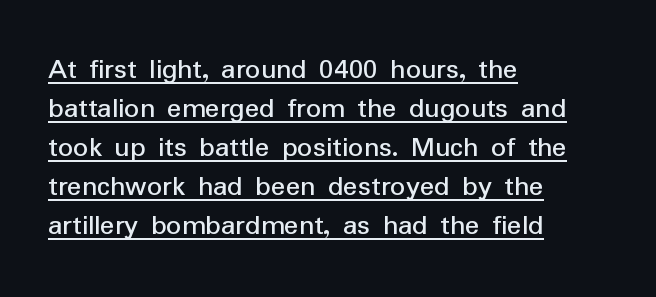
The image shows 30 px sans-serif type, upright; set left-aligned, normal line spacing (1.3x), normal letter spacing, underlined; low stroke contrast and a medium x-height.
